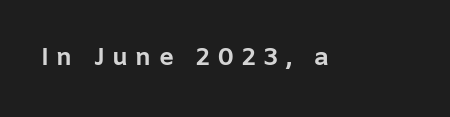
The image shows 25 px bold type, upright; set unusually wide letter spacing (+0.29 em), not underlined.
